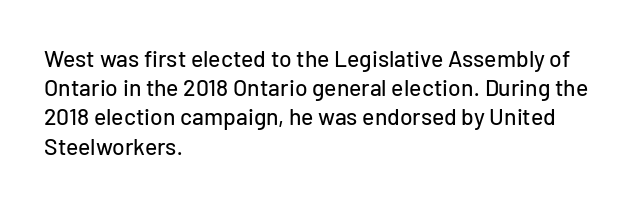
Q: Is the text italic (slanted)? A: No, it is upright.
Q: Is the text underlined? A: No.
Q: How is the paragraph aligned? A: Left-aligned.
Q: Is the spacing between letters normal or unusually wide? A: Normal.
Q: Is the spacing between lines tight, normal or loose? A: Normal.
